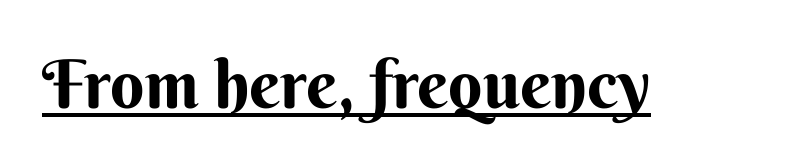
The image shows 67 px sans-serif type, upright; set normal letter spacing, underlined; medium stroke contrast and a small x-height.
